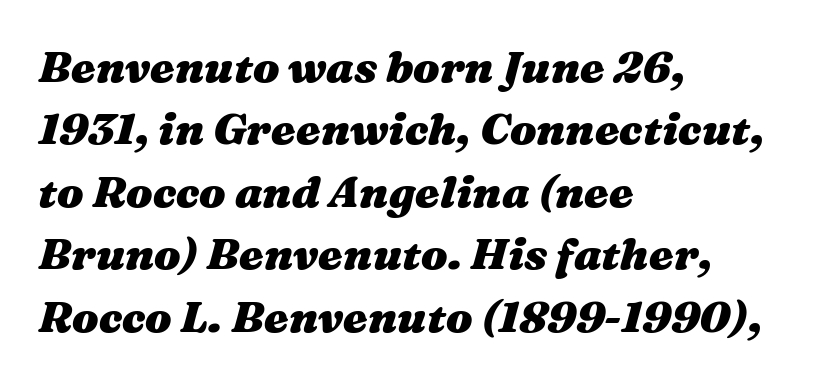
{"italic": "yes", "lean": "right", "slant_degrees": 16, "bold": "yes", "weight": "heavy", "width": "wide", "stroke_contrast": "medium", "x_height": "medium", "monospaced": "no", "underline": "no", "align": "left", "line_spacing": "normal", "line_spacing_ratio": 1.42, "letter_spacing": "normal", "letter_spacing_em": 0.0, "glyph_px": 44}
